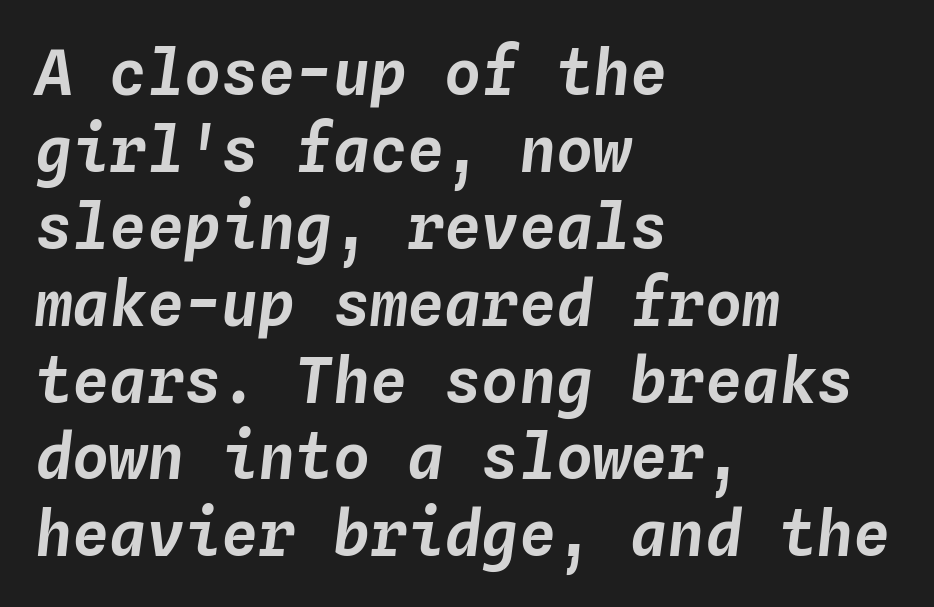
The image shows 62 px text type, italic (leaning right), monospaced; set left-aligned, line spacing 1.24x, normal letter spacing, not underlined; low stroke contrast and a medium x-height.
